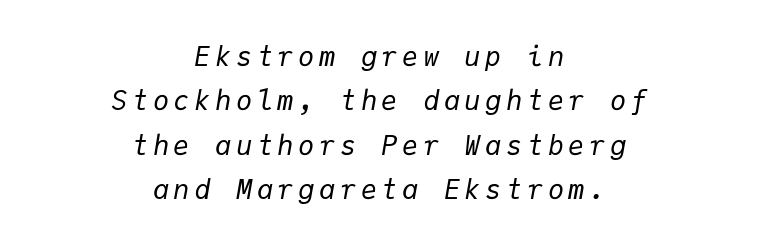
The image shows 27 px text type, italic (leaning right); set centered, normal line spacing (1.64x), not underlined.
